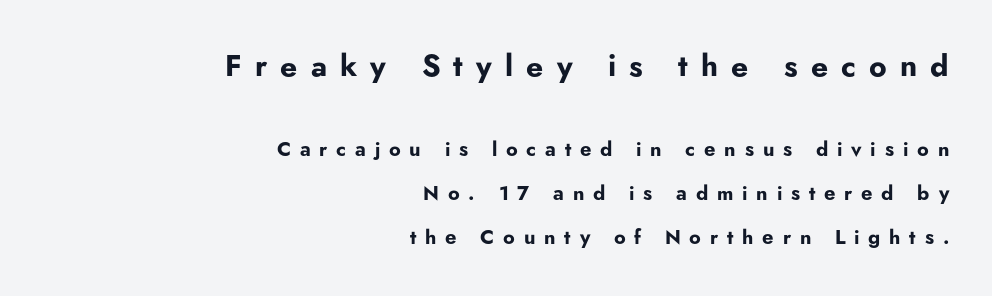
Q: Is the text bold? A: Yes.
Q: Is the text italic (slanted)? A: No, it is upright.
Q: Is the typeface a serif or a sans-serif typeface? A: Sans-serif.
Q: Is the text underlined? A: No.
Q: How is the paragraph aligned? A: Right-aligned.
Q: Is the spacing between letters normal or unusually wide? A: Unusually wide.
Q: Is the spacing between lines tight, normal or loose? A: Loose.
Q: Which block of text is set in a larger size, the first (top) or the second (bottom)? A: The first (top) one.
Q: Width (condensed, normal, or wide)? A: Normal.
Q: Stroke contrast? A: Low.
Q: x-height? A: Small.
Q: Monospaced? A: No.
